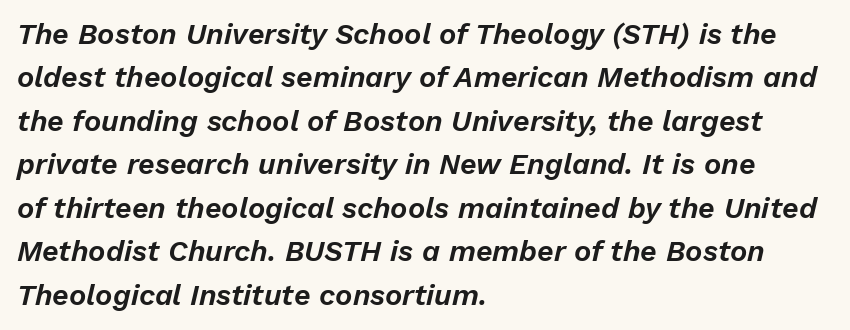
Students, note that the glyphs here touch the page at normal intervals. Is this a fixed-width face? No — the glyphs have proportional, varying widths. The passage shown stacks its lines at a standard gap. Tall strokes in this sample are angled rather than plumb.
